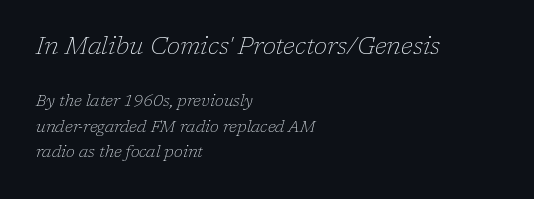
The glyphs are unaccompanied by any horizontal stroke below them. Between these two stacked blocks, the higher one wins on size. A student would call this left alignment; a typographer would say flush left, rag right. Line spacing here is normal. Unbolded letterforms with no extra heft.
